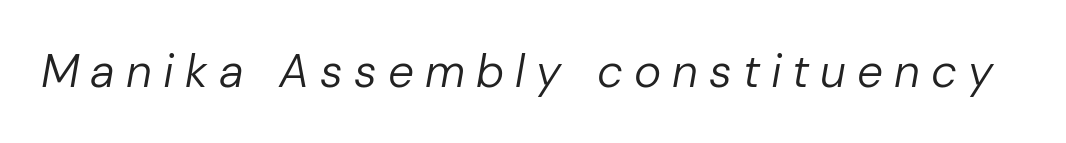
The image shows 46 px regular-weight type, italic (leaning right); set unusually wide letter spacing (+0.24 em), not underlined; low stroke contrast and a medium x-height.
